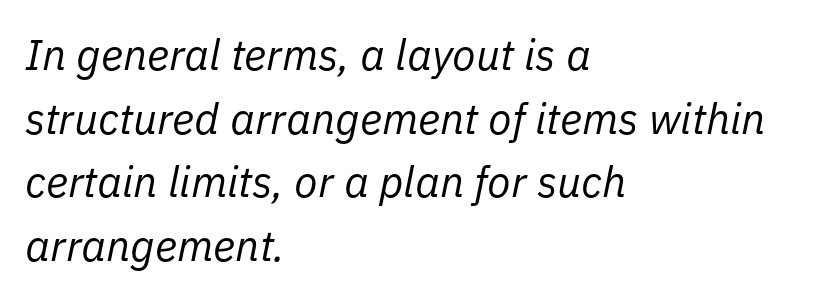
Is there much room between lines? A standard amount, neither cramped nor airy. The axis of the letterforms is tilted away from vertical. Is the block centered? No — it sits flush against the left margin. Here the designer chose a conventional face with non-uniform glyph widths. The strip under each line holds only bare page. Heft: none added — not bold.
